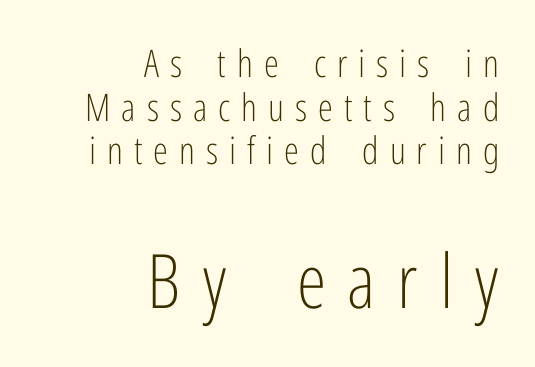
The image shows 75 px light, condensed sans-serif type, upright; set right-aligned, tight line spacing (1.15x), unusually wide letter spacing (+0.29 em), not underlined; the second (bottom) block is 1.97x larger; low stroke contrast and a medium x-height.
